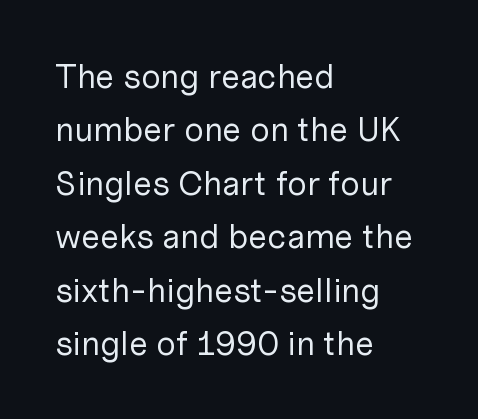
Q: Is the text bold? A: No.
Q: Is the text italic (slanted)? A: No, it is upright.
Q: Is the typeface a serif or a sans-serif typeface? A: Sans-serif.
Q: Is the text underlined? A: No.
Q: How is the paragraph aligned? A: Left-aligned.
Q: Is the spacing between letters normal or unusually wide? A: Normal.
Q: Is the spacing between lines tight, normal or loose? A: Normal.
Q: Width (condensed, normal, or wide)? A: Normal.
Q: Stroke contrast? A: Low.
Q: x-height? A: Medium.
Q: Monospaced? A: No.
